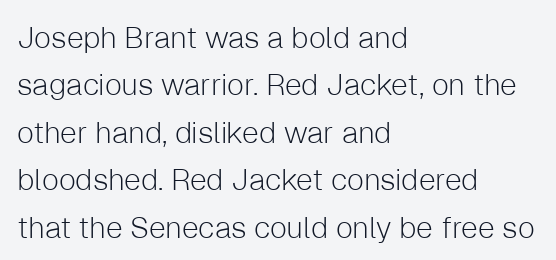
Ordinary non-slanted type is in use. Horizontal alignment here is leftward, the default for most running prose. Vertical spacing — default. Stems here are at most as thick as an everyday book face. The letters sit at their default tracking, neither squeezed nor spread. The designer went with a sans here, leaving each stem footless.
